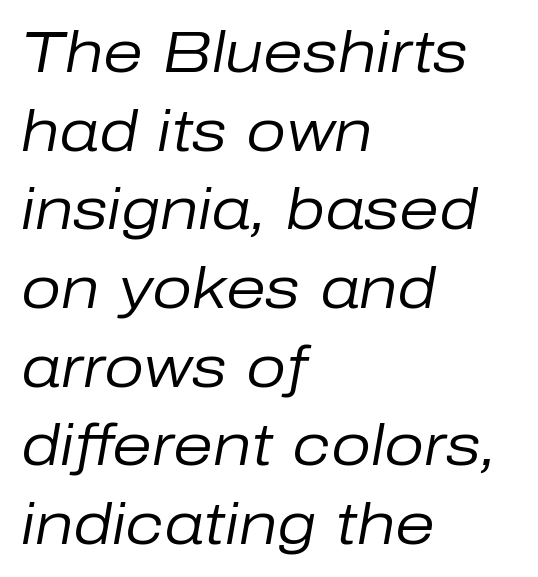
Counters stay open thanks to moderate or lighter strokes. Tall strokes in this sample are angled rather than plumb. Looks like regular typesetting: each glyph gets only the width it needs. Reading down the column, the eye jumps a familiar distance to each next line.
